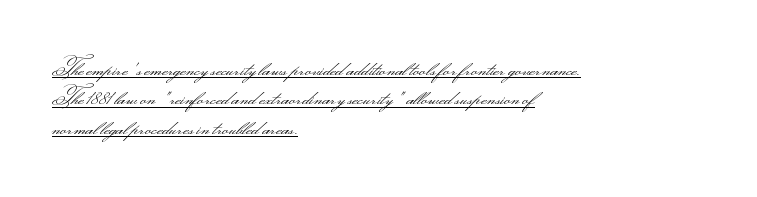
Q: Is the text bold? A: No.
Q: Is the text italic (slanted)? A: Yes.
Q: Is the text underlined? A: Yes.
Q: How is the paragraph aligned? A: Left-aligned.
Q: Is the spacing between letters normal or unusually wide? A: Normal.
Q: Is the spacing between lines tight, normal or loose? A: Normal.
